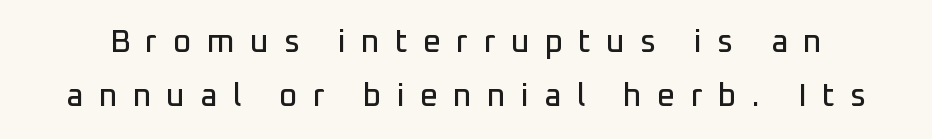
The image shows 32 px sans-serif type, upright; set normal line spacing (1.68x), unusually wide letter spacing (+0.47 em), not underlined; low stroke contrast and a medium x-height.
